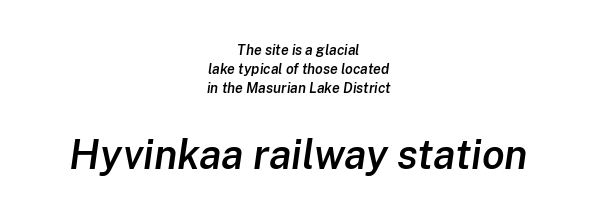
{"italic": "yes", "lean": "right", "slant_degrees": 8, "bold": "semi", "weight": "semibold", "width": "normal", "stroke_contrast": "low", "x_height": "medium", "monospaced": "no", "underline": "no", "align": "center", "line_spacing": "normal", "line_spacing_ratio": 1.35, "letter_spacing": "normal", "letter_spacing_em": 0.0, "larger_block": "second", "size_ratio": 2.93, "glyph_px": 41}
